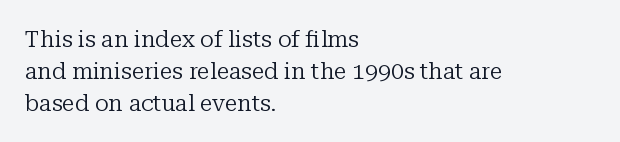
Q: Is the text bold? A: No.
Q: Is the text italic (slanted)? A: No, it is upright.
Q: Is the text underlined? A: No.
Q: How is the paragraph aligned? A: Left-aligned.
Q: Is the spacing between letters normal or unusually wide? A: Normal.
Q: Is the spacing between lines tight, normal or loose? A: Normal.
